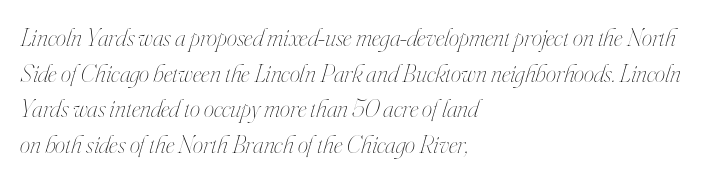
{"italic": "yes", "lean": "right", "slant_degrees": 16, "bold": "no", "underline": "no", "align": "left", "line_spacing": "normal", "line_spacing_ratio": 1.37, "letter_spacing": "normal", "letter_spacing_em": 0.0, "glyph_px": 26}
